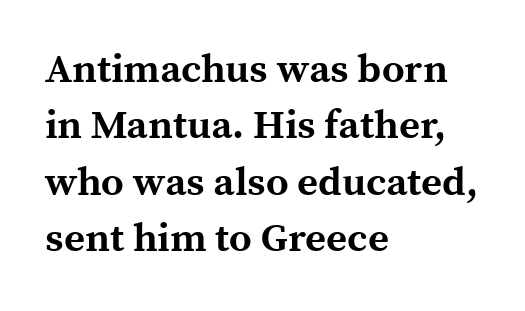
Q: Is the text bold? A: Yes.
Q: Is the text italic (slanted)? A: No, it is upright.
Q: Is the typeface a serif or a sans-serif typeface? A: Serif.
Q: Is the text underlined? A: No.
Q: How is the paragraph aligned? A: Left-aligned.
Q: Is the spacing between letters normal or unusually wide? A: Normal.
Q: Is the spacing between lines tight, normal or loose? A: Normal.
Q: Width (condensed, normal, or wide)? A: Normal.
Q: x-height? A: Medium.
Q: Monospaced? A: No.
